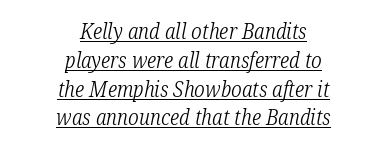
Q: Is the text bold? A: No.
Q: Is the text italic (slanted)? A: Yes, it leans right by about 12 degrees.
Q: Is the text underlined? A: Yes.
Q: How is the paragraph aligned? A: Centered.
Q: Is the spacing between letters normal or unusually wide? A: Normal.
Q: Is the spacing between lines tight, normal or loose? A: Normal.
